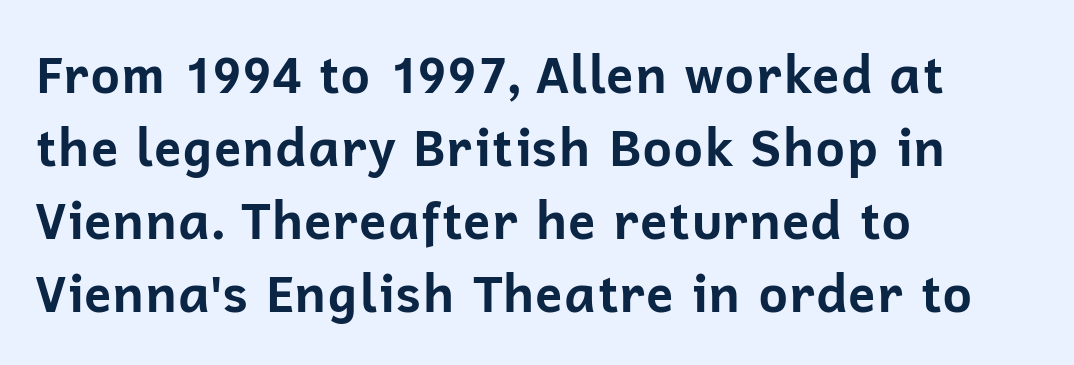
{"serif": "no", "italic": "no", "bold": "yes", "weight": "bold", "width": "normal", "stroke_contrast": "low", "x_height": "medium", "monospaced": "no", "underline": "no", "align": "left", "line_spacing": "normal", "line_spacing_ratio": 1.43, "letter_spacing": "normal", "letter_spacing_em": 0.0, "glyph_px": 51}
